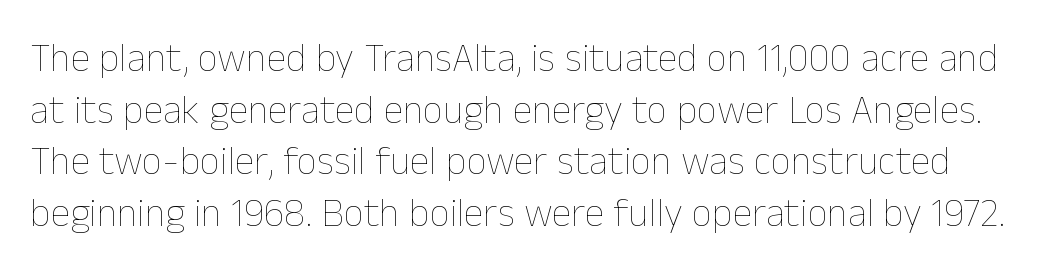
{"italic": "no", "bold": "no", "weight": "thin", "width": "normal", "stroke_contrast": "low", "x_height": "medium", "monospaced": "no", "underline": "no", "line_spacing": "normal", "line_spacing_ratio": 1.29, "letter_spacing": "normal", "letter_spacing_em": 0.0, "glyph_px": 40}
